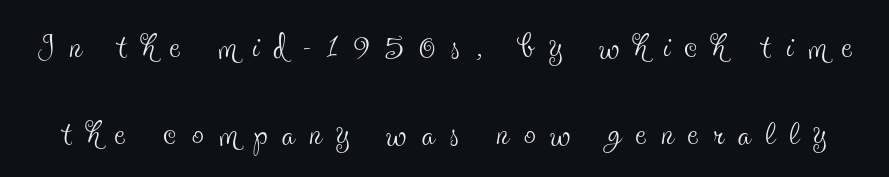
Q: Is the text bold? A: No.
Q: Is the typeface a serif or a sans-serif typeface? A: Serif.
Q: Is the text underlined? A: No.
Q: Is the spacing between letters normal or unusually wide? A: Unusually wide.
Q: Width (condensed, normal, or wide)? A: Condensed.
Q: x-height? A: Small.
Q: Monospaced? A: No.
